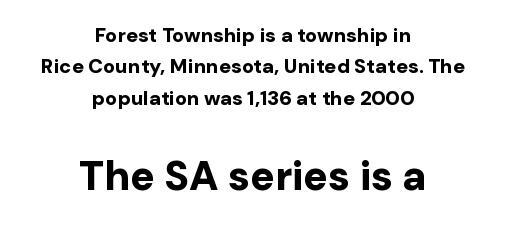
Alignment: centered. The letters are bold, with thick, heavy strokes. Look at the glyph heights: the lower group is clearly the bigger setting. Does the lettering tilt? It doesn't — this is upright. A typesetter would call this proportional, since set widths differ per character. What kind of face is this? One without serifs — a sans.
